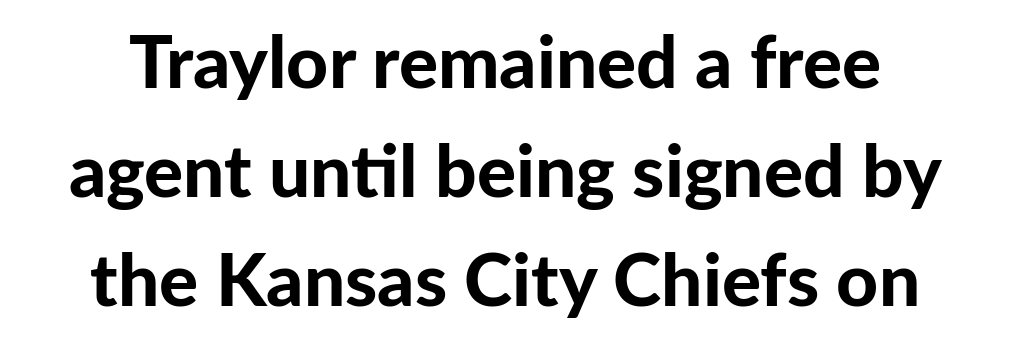
{"serif": "no", "italic": "no", "bold": "yes", "weight": "bold", "width": "normal", "stroke_contrast": "low", "x_height": "medium", "monospaced": "no", "underline": "no", "line_spacing": "normal", "line_spacing_ratio": 1.49, "letter_spacing": "normal", "letter_spacing_em": 0.0, "glyph_px": 73}
